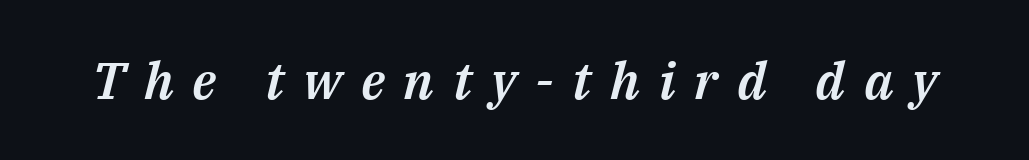
This sample uses an oblique cut, with every glyph tilted off the vertical. Characters follow at a spacing far wider than the type designer built in. Spacing verdict: proportional, widths tailored to each character. Beneath every word, the page is bare.
